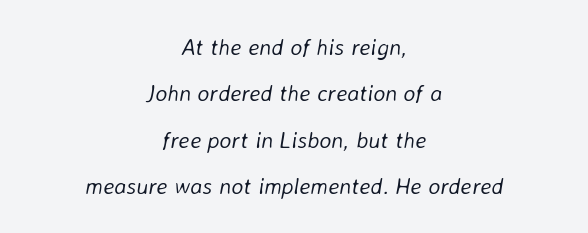
Q: Is the text bold? A: No.
Q: Is the text italic (slanted)? A: Yes, it leans right by about 8 degrees.
Q: Is the text underlined? A: No.
Q: How is the paragraph aligned? A: Centered.
Q: Is the spacing between letters normal or unusually wide? A: Normal.
Q: Is the spacing between lines tight, normal or loose? A: Loose.
